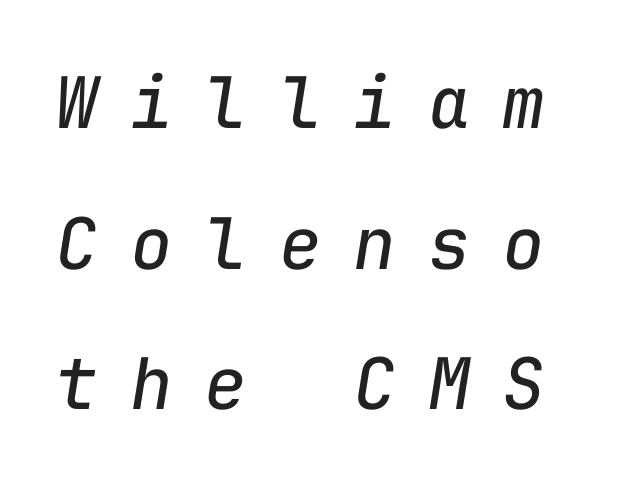
The image shows 71 px regular-weight type, italic (leaning right), monospaced; set loose line spacing (1.98x), unusually wide letter spacing (+0.45 em), not underlined; low stroke contrast and a medium x-height.
